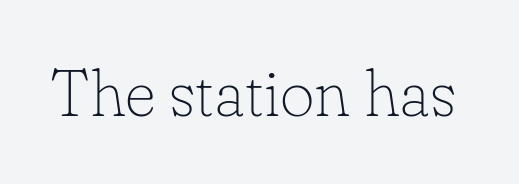
{"serif": "yes", "italic": "no", "bold": "no", "weight": "thin", "width": "normal", "stroke_contrast": "low", "x_height": "small", "monospaced": "no", "underline": "no", "letter_spacing": "normal", "letter_spacing_em": 0.0, "glyph_px": 67}
